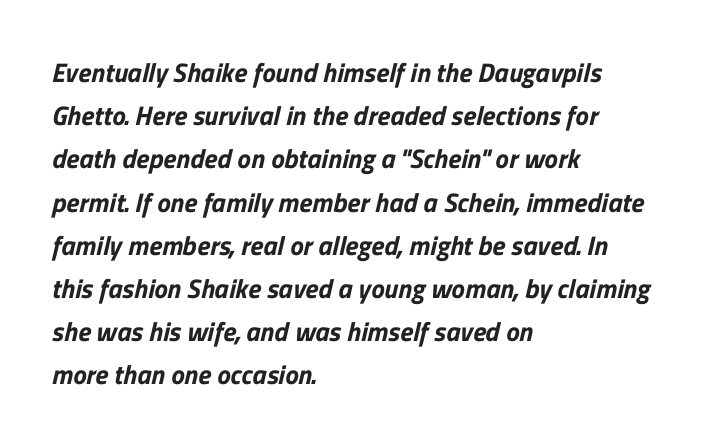
{"underline": "no", "align": "left", "line_spacing": "normal", "line_spacing_ratio": 1.6, "letter_spacing": "normal", "letter_spacing_em": 0.0, "glyph_px": 27}
